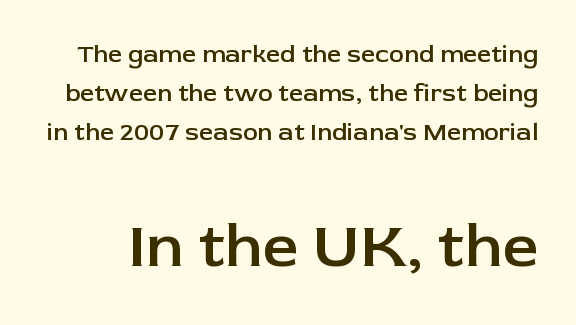
The image shows 63 px semibold sans-serif type, upright; set normal line spacing (1.57x), normal letter spacing, not underlined; the second (bottom) block is 2.52x larger; low stroke contrast and a medium x-height.
